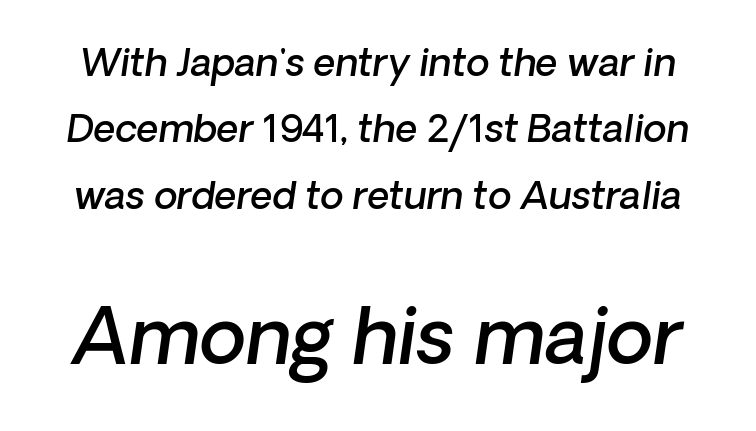
Q: Is the text bold? A: Semi-bold.
Q: Is the text italic (slanted)? A: Yes, it leans right by about 8 degrees.
Q: Is the text underlined? A: No.
Q: Is the spacing between letters normal or unusually wide? A: Normal.
Q: Which block of text is set in a larger size, the first (top) or the second (bottom)? A: The second (bottom) one.
Q: Width (condensed, normal, or wide)? A: Normal.
Q: Stroke contrast? A: Low.
Q: x-height? A: Medium.
Q: Monospaced? A: No.
